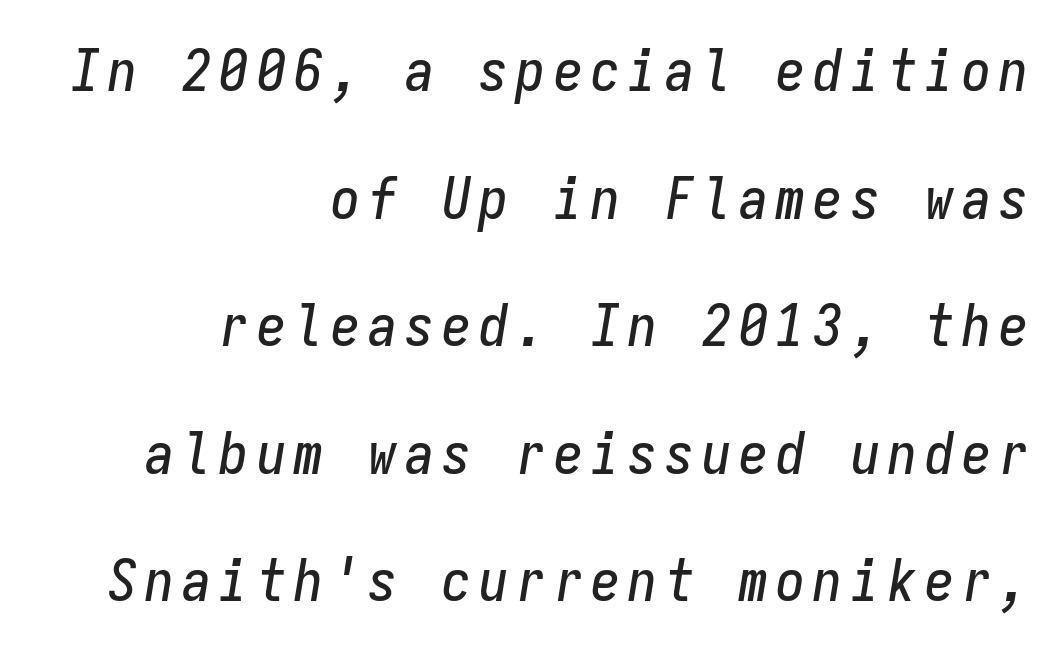
The image shows 58 px condensed type, italic (leaning right), monospaced; set right-aligned, loose line spacing (2.2x), not underlined; low stroke contrast and a medium x-height.
